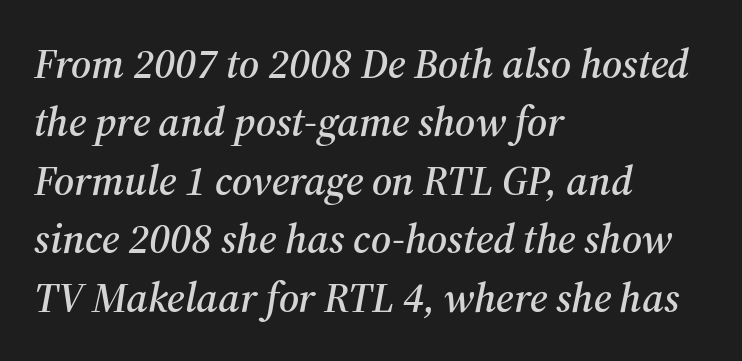
The image shows 42 px serif type, italic (leaning right); set left-aligned, normal line spacing (1.39x), normal letter spacing, not underlined; medium stroke contrast and a medium x-height.
